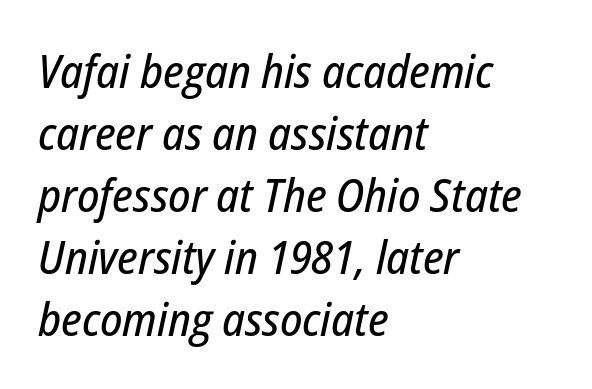
The image shows 46 px condensed type, italic (leaning right); set left-aligned, normal line spacing (1.35x), normal letter spacing, not underlined; low stroke contrast and a medium x-height.
